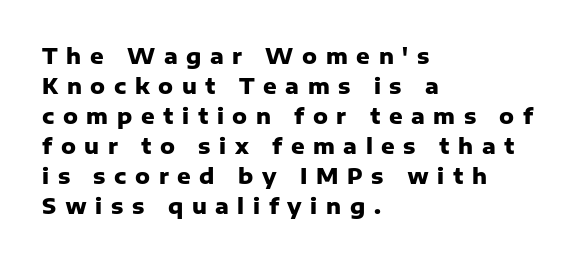
The paragraph shown leans on its left margin. Designer's note — italics off, roman on. The passage shown is emphatically bold. The horizontal fit of the characters is loose and conspicuously gappy.
